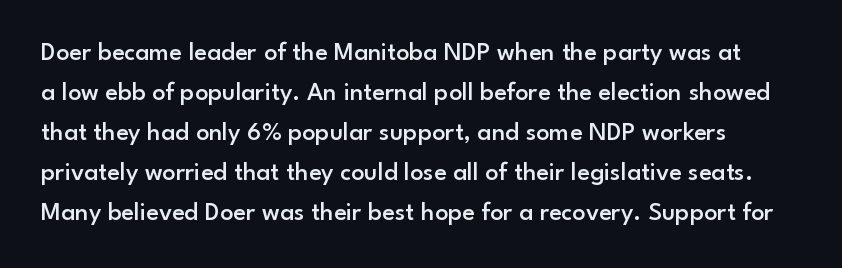
The image shows 26 px text type, upright; set normal line spacing (1.54x), normal letter spacing, not underlined.
